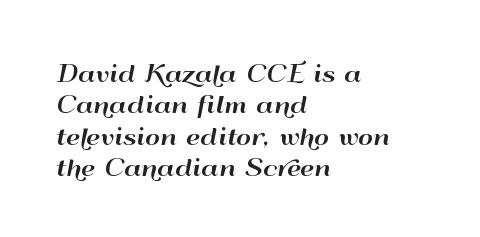
{"underline": "no", "align": "left", "line_spacing": "normal", "line_spacing_ratio": 1.36, "letter_spacing": "normal", "letter_spacing_em": 0.0, "glyph_px": 23}
